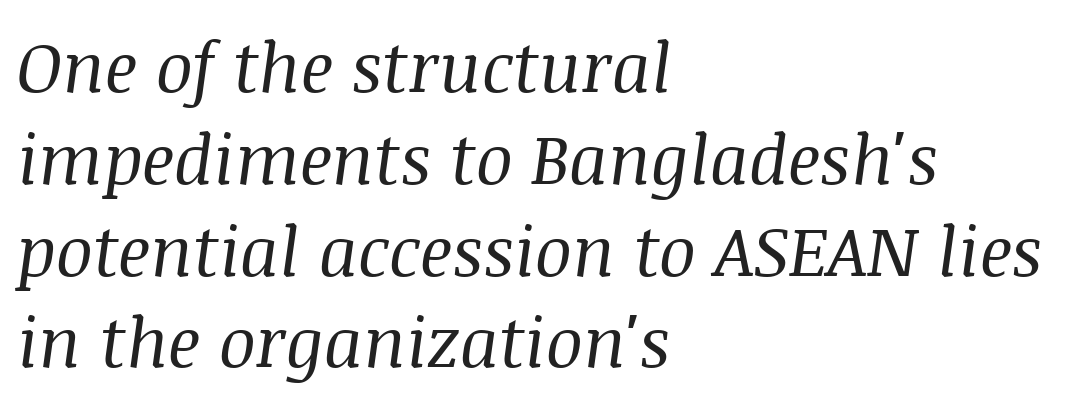
Q: Is the text bold? A: No.
Q: Is the text italic (slanted)? A: Yes, it leans right by about 8 degrees.
Q: Is the typeface a serif or a sans-serif typeface? A: Serif.
Q: Is the text underlined? A: No.
Q: How is the paragraph aligned? A: Left-aligned.
Q: Is the spacing between letters normal or unusually wide? A: Normal.
Q: Is the spacing between lines tight, normal or loose? A: Normal.
Q: Width (condensed, normal, or wide)? A: Normal.
Q: Stroke contrast? A: Medium.
Q: x-height? A: Large.
Q: Monospaced? A: No.
